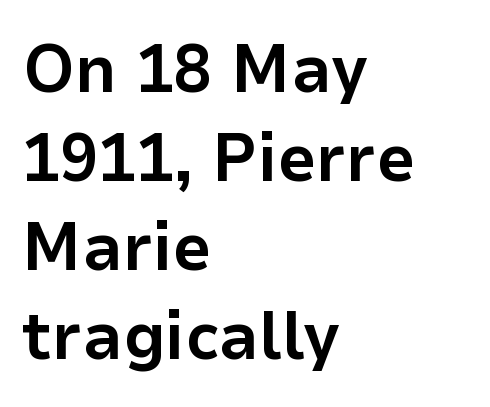
How heavy is the stroke? Heavy — this is a bold. The face used here is proportionally spaced, like ordinary book or web type. This is sans-serif lettering, the kind often seen on screens and signage. There is no visible air inserted between adjacent glyphs.
